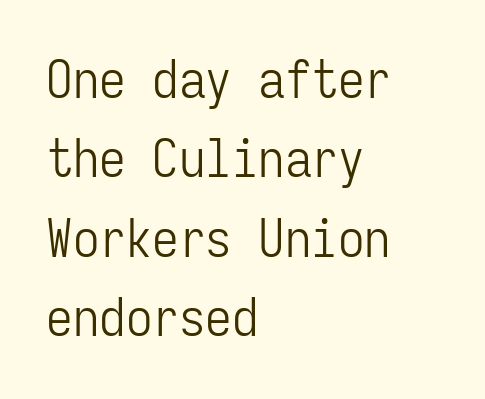
{"serif": "no", "italic": "no", "bold": "no", "weight": "light", "width": "condensed", "stroke_contrast": "low", "x_height": "medium", "monospaced": "yes", "underline": "no", "align": "left", "line_spacing": "normal", "line_spacing_ratio": 1.5, "letter_spacing": "normal", "letter_spacing_em": 0.0, "glyph_px": 53}
